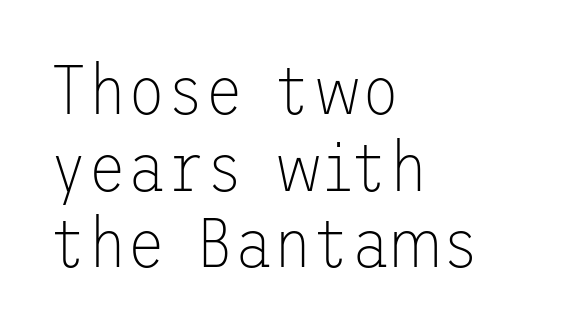
{"serif": "no", "italic": "no", "bold": "no", "weight": "thin", "width": "normal", "stroke_contrast": "low", "x_height": "medium", "underline": "no", "align": "left", "line_spacing": "tight", "line_spacing_ratio": 1.08, "letter_spacing": "normal", "letter_spacing_em": 0.0, "glyph_px": 71}
